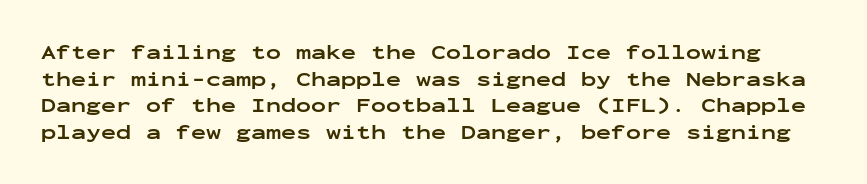
Honestly, the letter spacing is just normal — you wouldn't notice it. Quick note: interline space is typical. Unmarked baselines from the first word to the last. Unlike italic type, these characters show no tilt at all. In terms of weight, the rendering is a true, heavy bold.
